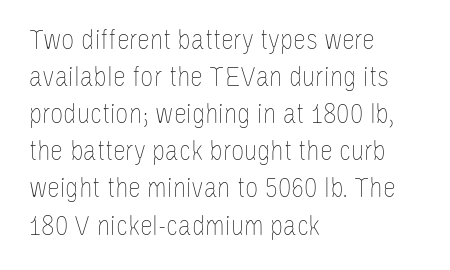
The face used here is proportionally spaced, like ordinary book or web type. One-word summary of the alignment: left. Is the stroke heavy? The answer is a plain regular-or-lighter. Words float on clear page, feet unadorned.
